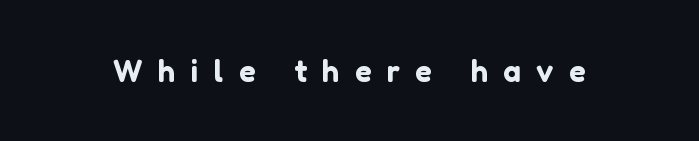
The face used here is proportionally spaced, like ordinary book or web type. This is the regular roman posture of the typeface. Unmarked baselines from the first word to the last. Substantial extra tracking has been applied to these lines.
